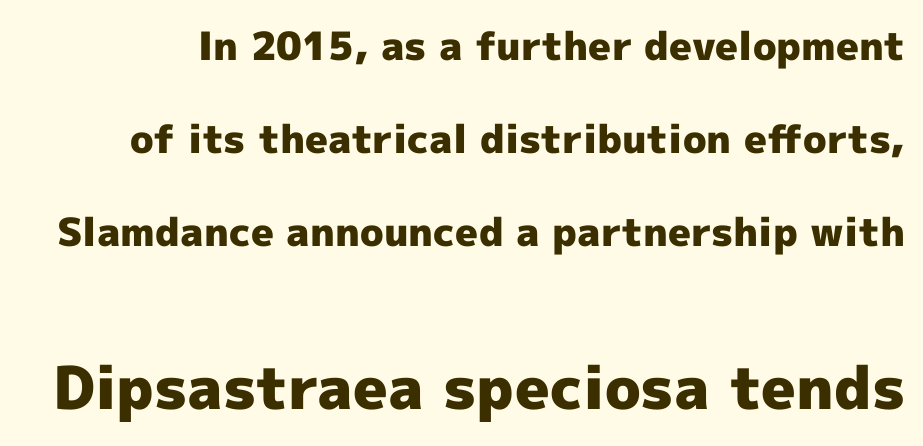
The image shows 59 px heavy sans-serif type, upright; set loose line spacing (2.39x), normal letter spacing, not underlined; the second (bottom) block is 1.51x larger; a medium x-height.
